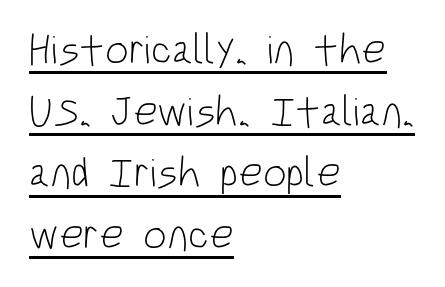
Heaviness? Minimal to ordinary, like unemphasized prose. One glance says typical: line gaps are just what's usual. Glyph-to-glyph distance matches everyday printed text. Quick note: not italic, upright. The words here are underlined.
